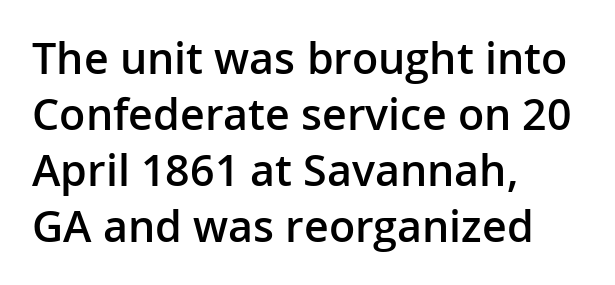
The image shows 43 px semibold sans-serif type, upright; set left-aligned, normal line spacing (1.3x), normal letter spacing, not underlined; low stroke contrast and a medium x-height.
